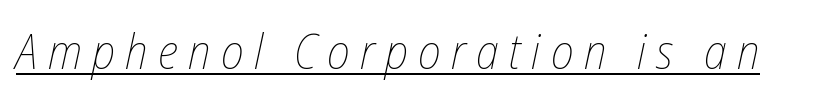
Q: Is the text bold? A: No.
Q: Is the text italic (slanted)? A: Yes, it leans right by about 12 degrees.
Q: Is the text underlined? A: Yes.
Q: Is the spacing between letters normal or unusually wide? A: Unusually wide.
Q: Width (condensed, normal, or wide)? A: Condensed.
Q: Stroke contrast? A: Low.
Q: x-height? A: Medium.
Q: Monospaced? A: No.
